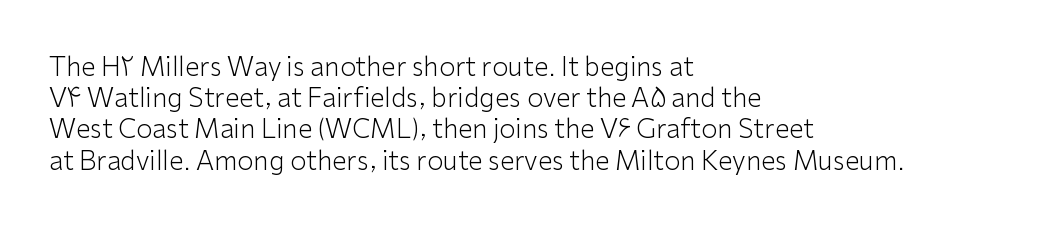
One-word summary of the alignment: left. In terms of letterspacing, this is plain default setting. The words here are not underlined. The characters are drawn with everyday or finer stroke widths. The letters stand straight up with perfectly vertical stems.
